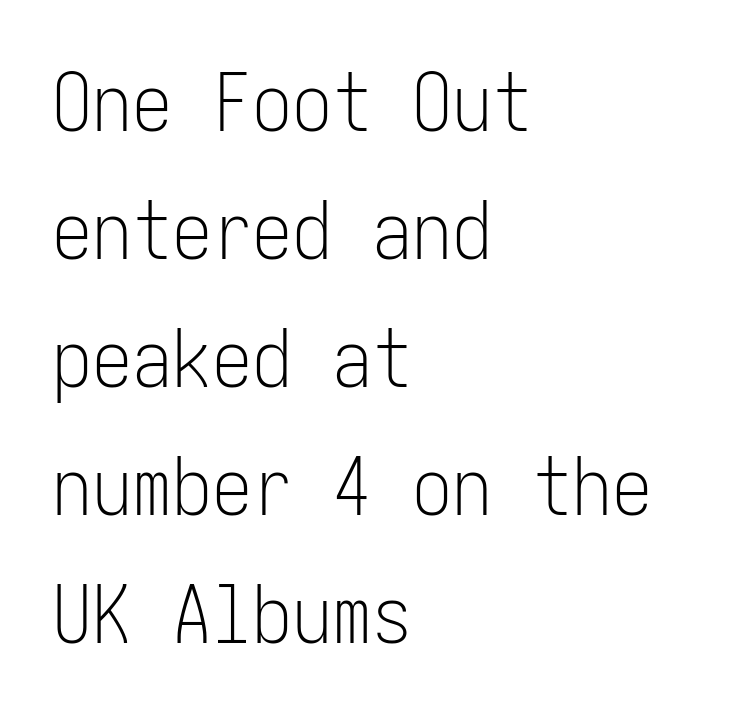
Q: Is the text bold? A: No.
Q: Is the text italic (slanted)? A: No, it is upright.
Q: Is the typeface a serif or a sans-serif typeface? A: Sans-serif.
Q: Is the text underlined? A: No.
Q: How is the paragraph aligned? A: Left-aligned.
Q: Is the spacing between letters normal or unusually wide? A: Normal.
Q: Is the spacing between lines tight, normal or loose? A: Normal.
Q: Width (condensed, normal, or wide)? A: Condensed.
Q: Stroke contrast? A: Low.
Q: x-height? A: Medium.
